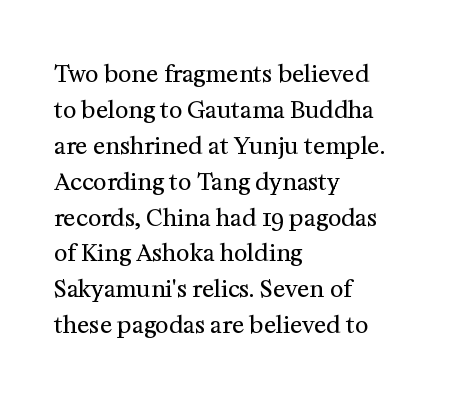
The foot of each line stays bare and open. It's the straight-up-and-down kind of type. The gaps between neighbouring characters are ordinary and unremarkable. A normal amount of white space separates one row of letters from the next. Typeset ragged right — the left edge is the straight one. Is the stroke heavy? The answer is a plain regular-or-lighter.
